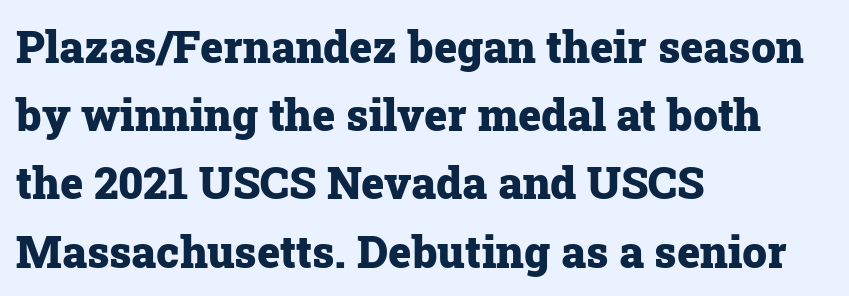
Old-style or modern, the face here clearly has serifs. Stroke thickness is high; the sample reads as a true bold. The typography opts for an upright posture over an oblique one. Honestly, the letter spacing is just normal — you wouldn't notice it. This rendering uses left alignment, leaving the right contour irregular. Beneath every word, the page is bare.
